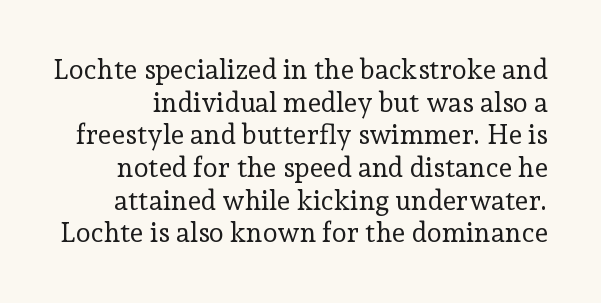
The weight would be labelled regular, book, light, or lighter still. The type sits square on the baseline with zero lean. Check under the words: just untouched page. Between one letter and the next there's only the usual sliver of space.
